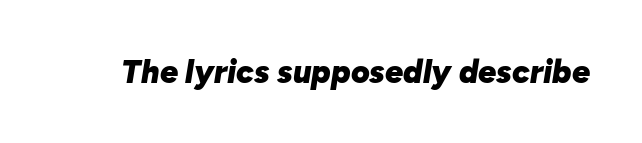
{"italic": "yes", "lean": "right", "slant_degrees": 10, "bold": "yes", "weight": "heavy", "width": "normal", "stroke_contrast": "low", "x_height": "medium", "monospaced": "no", "underline": "no", "letter_spacing": "normal", "letter_spacing_em": 0.0, "glyph_px": 32}
